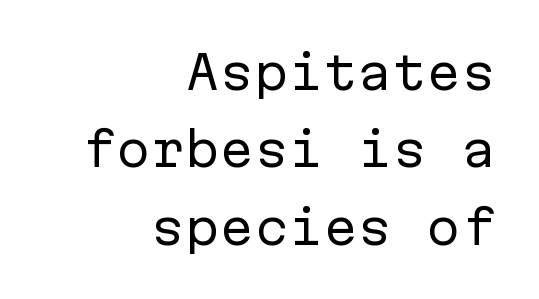
Q: Is the text bold? A: No.
Q: Is the text italic (slanted)? A: No, it is upright.
Q: Is the typeface a serif or a sans-serif typeface? A: Sans-serif.
Q: Is the text underlined? A: No.
Q: How is the paragraph aligned? A: Right-aligned.
Q: Is the spacing between letters normal or unusually wide? A: Normal.
Q: Is the spacing between lines tight, normal or loose? A: Normal.
Q: Width (condensed, normal, or wide)? A: Normal.
Q: Stroke contrast? A: Low.
Q: x-height? A: Medium.
Q: Monospaced? A: Yes.
